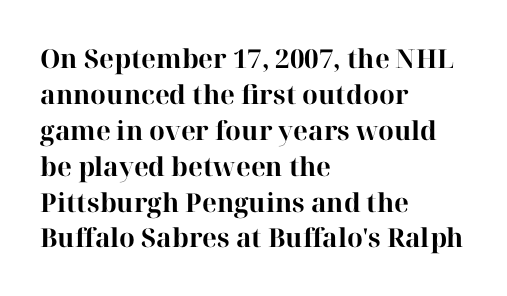
Weight: bold. Inter-character spacing is left at the font's built-in metrics. Check the space under the baseline: it is left empty. These lines sit exactly where default settings would place them. Compared with a centered layout, this one pins lines to the left instead.
